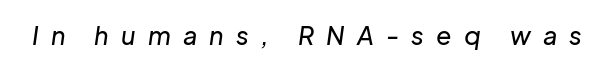
{"italic": "yes", "lean": "right", "slant_degrees": 8, "underline": "no", "letter_spacing": "wide", "letter_spacing_em": 0.49, "glyph_px": 25}
